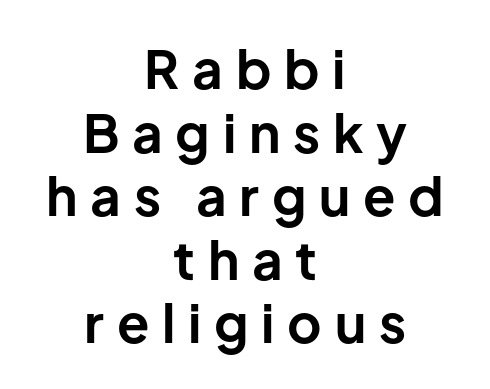
This sample uses an upright cut, with every glyph sitting square on the baseline. Tracking here is generous; glyphs stand well apart from one another. These lines are centered, leaving both edges ragged. Think of a printed novel: that variable character pitch is what you see here. Strong, thick strokes mark this as bold type. Unlike a traditional serif, this face leaves its strokes unadorned.
